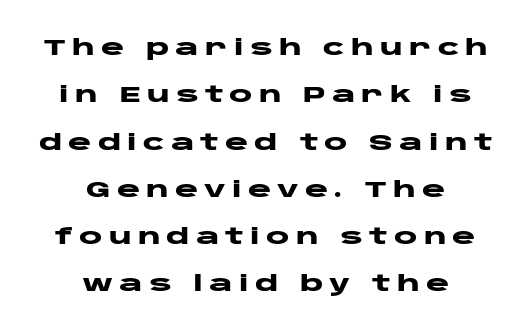
Thick stems and heavy bowls — unmistakably bold. The setting favours the middle, as headings and verse often do. Letter spacing: wide. The space directly below the letters is spotless.
